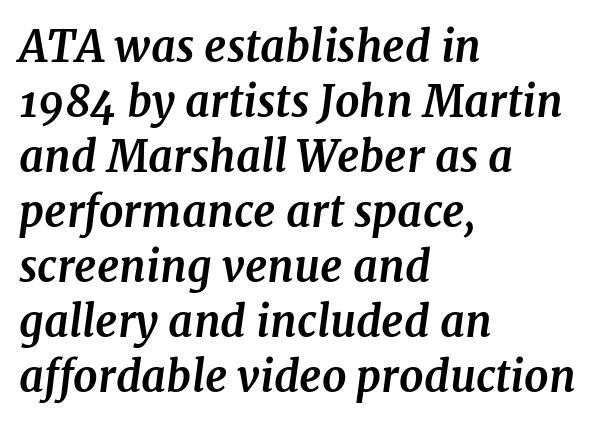
Honestly, the letter spacing is just normal — you wouldn't notice it. The space beneath each line is pristine and unruled. Does the lettering tilt? It does — this is italic. Horizontal bands of white between lines are of average thickness. The rendering uses natural spacing where letterforms have individual widths. Look at the bottom of the vertical strokes: they flare into serifs here.
